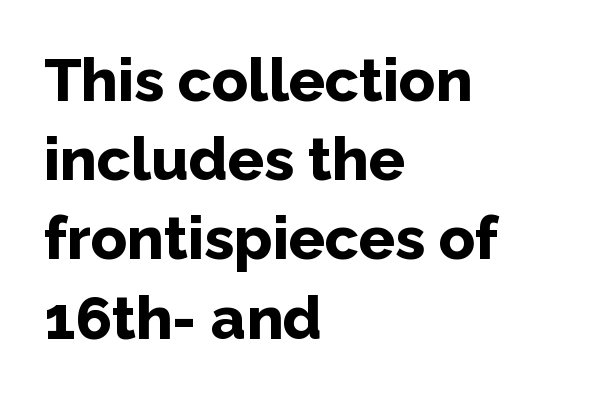
The image shows 60 px bold sans-serif type, upright; set left-aligned, normal line spacing (1.32x), normal letter spacing, not underlined; low stroke contrast and a medium x-height.
